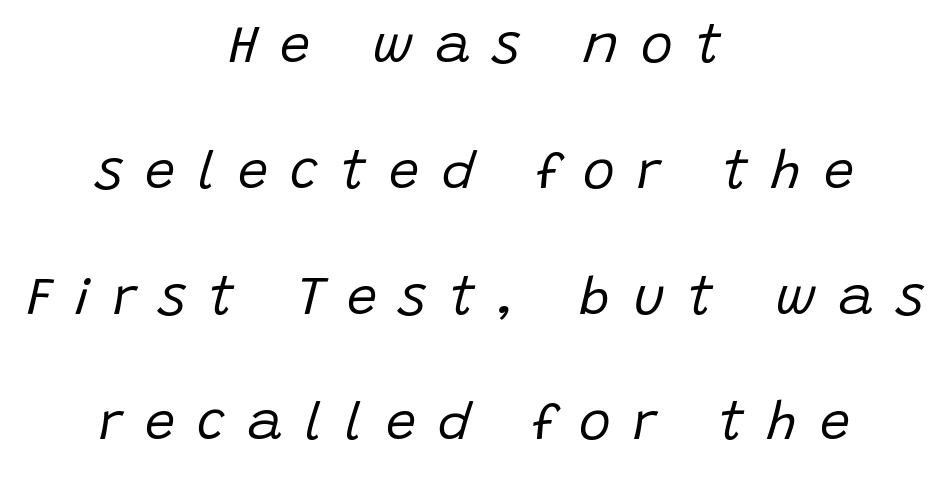
Centered paragraph, ragged on both sides. Do the characters align in a grid? No, the font is proportional. The typeface has the unassuming heft of standard copy or less. The line texture is sparse and dotted thanks to wide tracking.
